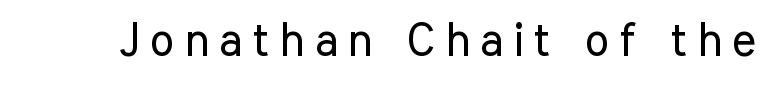
{"serif": "no", "italic": "no", "bold": "no", "weight": "regular", "width": "condensed", "stroke_contrast": "low", "x_height": "medium", "monospaced": "no", "underline": "no", "letter_spacing": "wide", "letter_spacing_em": 0.23, "glyph_px": 46}
